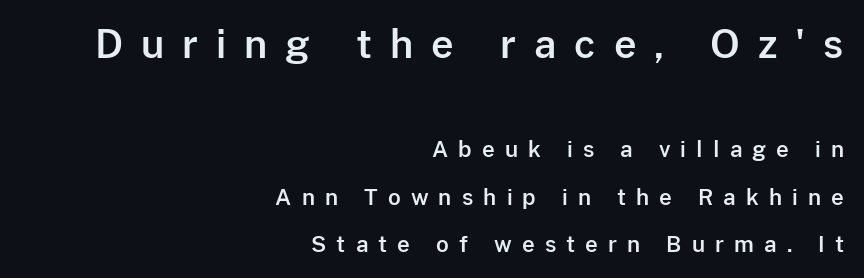
A typesetter would call this proportional, since set widths differ per character. This sample trades compactness for vertical openness between lines. There is plenty of visible air inserted between adjacent glyphs. These lines are set flush right with a ragged left edge. Typesetter's note — upper block bumped up in size, lower block left smaller. Check where the strokes stop: nothing finishes them off — pure sans.
